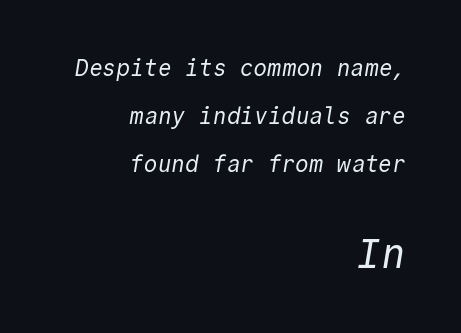
One glance says open: line gaps are wider than usual. No extra tracking has been applied to these lines. The typeface chosen for these lines omits serifs. The passage shown is not bold in any degree.
